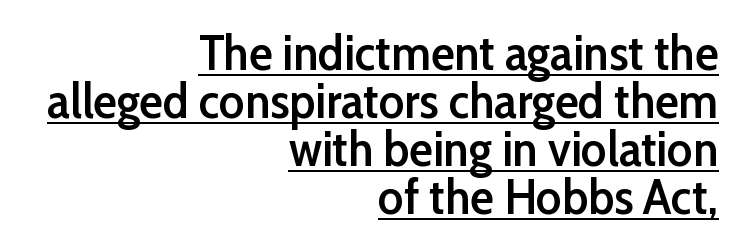
{"serif": "no", "italic": "no", "bold": "semi", "weight": "semibold", "width": "normal", "stroke_contrast": "low", "x_height": "medium", "monospaced": "no", "underline": "yes", "align": "right", "line_spacing": "tight", "line_spacing_ratio": 0.98, "letter_spacing": "normal", "letter_spacing_em": 0.0, "glyph_px": 49}
